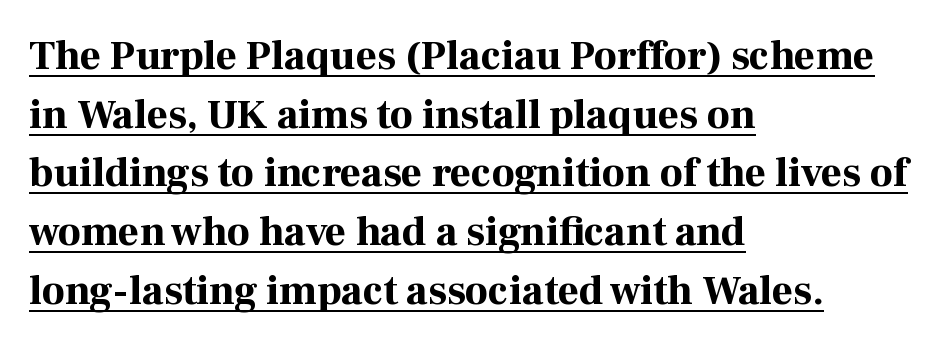
In designer terms, the underline attribute is active on this setting. Every row of glyphs begins at an identical x-position on the left. The typography opts for an upright posture over an oblique one. Notice how descenders clear the ascenders below comfortably — that's standard leading. Yep, those are serifs on the letters.
